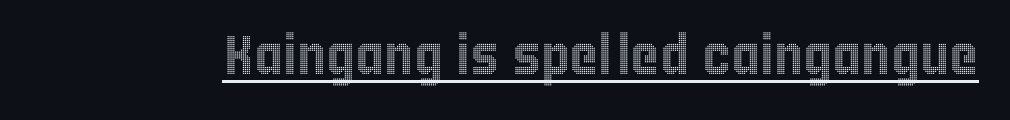
Do the characters align in a grid? No, the font is proportional. Italic: no, the glyphs are upright roman. Somebody hit Ctrl+U on this one — the words are underlined. Honestly, the letter spacing is just normal — you wouldn't notice it.
